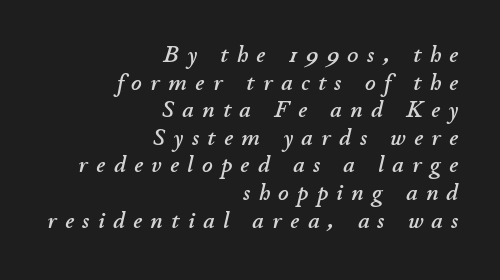
One-word summary of the alignment: right. Type without underlining. The rendering applies a slant to the glyphs. These lines have a slow, spaced-out rhythm from letter to letter.
